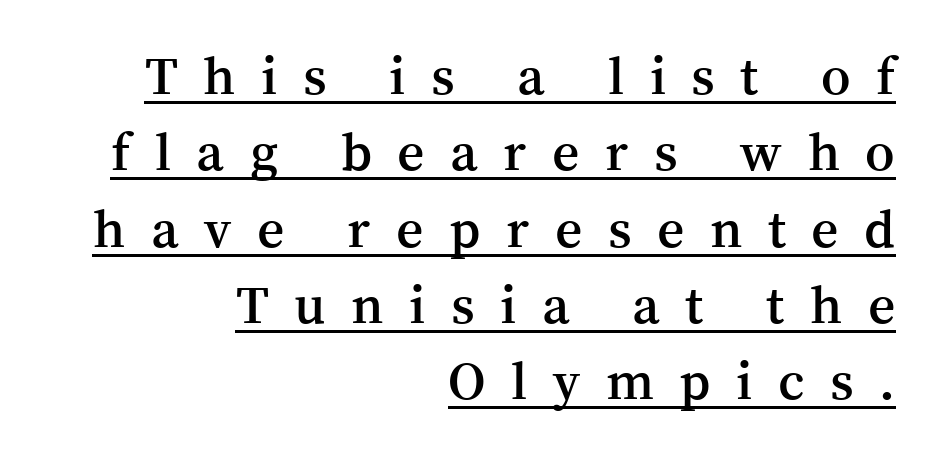
The face used here appears with an underline applied. A roman cut, with each character standing at attention. The text block is weighted toward the right margin, trailing off unevenly leftward. The tracking reads as deliberately expanded to a designer's eye. Stroke terminals: seriffed. Varying glyph widths throughout — classic text-font behaviour.
